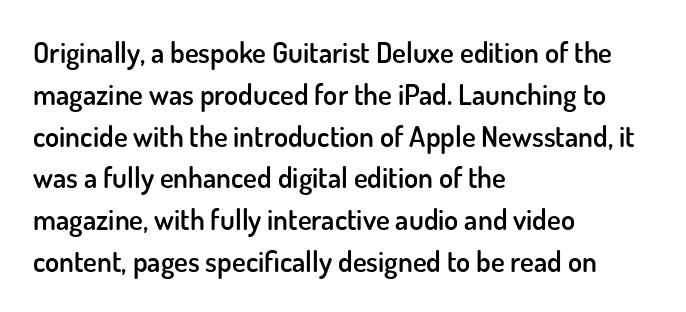
{"serif": "no", "italic": "no", "bold": "semi", "weight": "semibold", "width": "normal", "stroke_contrast": "low", "x_height": "small", "monospaced": "no", "underline": "no", "align": "left", "line_spacing": "normal", "line_spacing_ratio": 1.44, "letter_spacing": "normal", "letter_spacing_em": 0.0, "glyph_px": 29}
